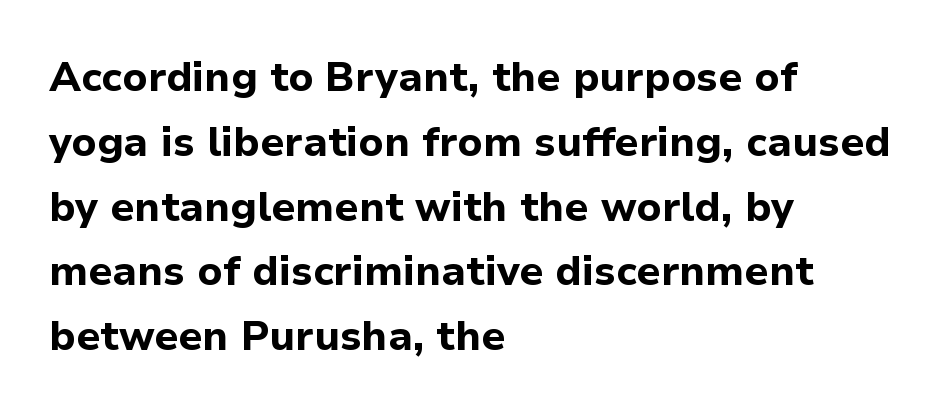
Q: Is the text bold? A: Yes.
Q: Is the text italic (slanted)? A: No, it is upright.
Q: Is the typeface a serif or a sans-serif typeface? A: Sans-serif.
Q: Is the text underlined? A: No.
Q: How is the paragraph aligned? A: Left-aligned.
Q: Is the spacing between letters normal or unusually wide? A: Normal.
Q: Is the spacing between lines tight, normal or loose? A: Normal.
Q: Width (condensed, normal, or wide)? A: Normal.
Q: Stroke contrast? A: Low.
Q: x-height? A: Medium.
Q: Monospaced? A: No.
